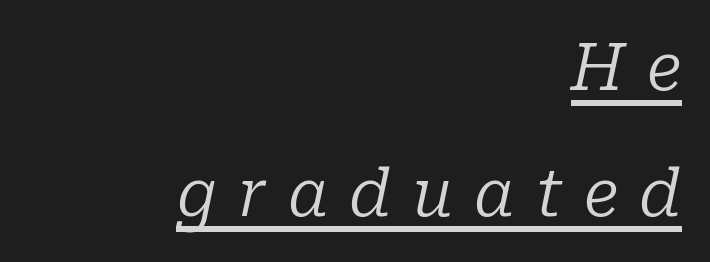
The image shows 65 px regular-weight serif type, italic (leaning right); set right-aligned, loose line spacing (1.94x), unusually wide letter spacing (+0.33 em), underlined; low stroke contrast and a medium x-height.
